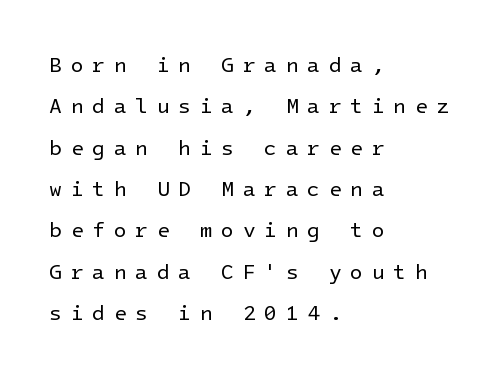
The image shows 21 px text type, upright; set left-aligned, loose line spacing (1.97x), unusually wide letter spacing (+0.41 em), not underlined.
